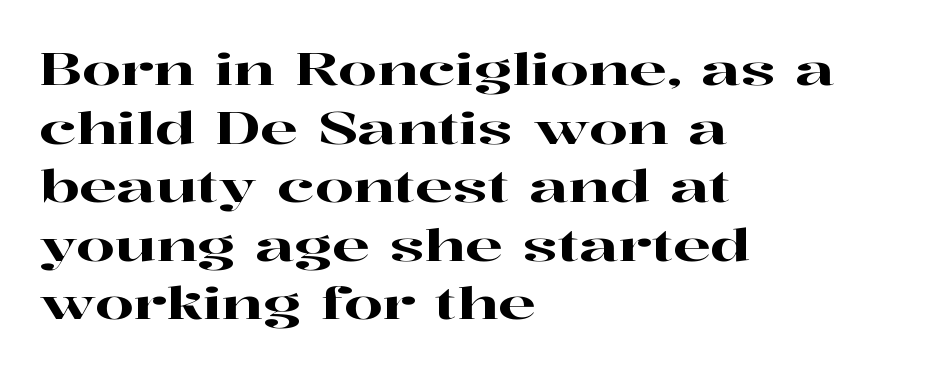
The letters advance in unequal steps, a hallmark of proportional type. A typesetter would call this zero additional tracking. The paragraph has a hard left edge and a soft right edge. This sample uses an upright cut, with every glyph sitting square on the baseline. Regarding serifs, this sample has them. Line spacing here is normal.
